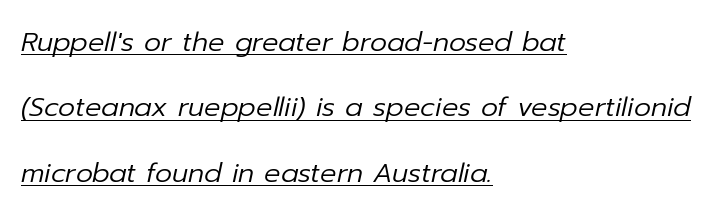
{"italic": "yes", "lean": "right", "slant_degrees": 12, "bold": "no", "underline": "yes", "align": "left", "line_spacing": "loose", "line_spacing_ratio": 2.42, "letter_spacing": "normal", "letter_spacing_em": 0.0, "glyph_px": 27}
